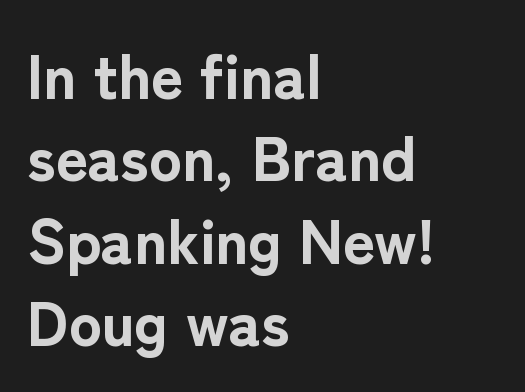
The image shows 62 px bold sans-serif type, upright; set left-aligned, normal line spacing (1.33x), normal letter spacing, not underlined; low stroke contrast and a medium x-height.
